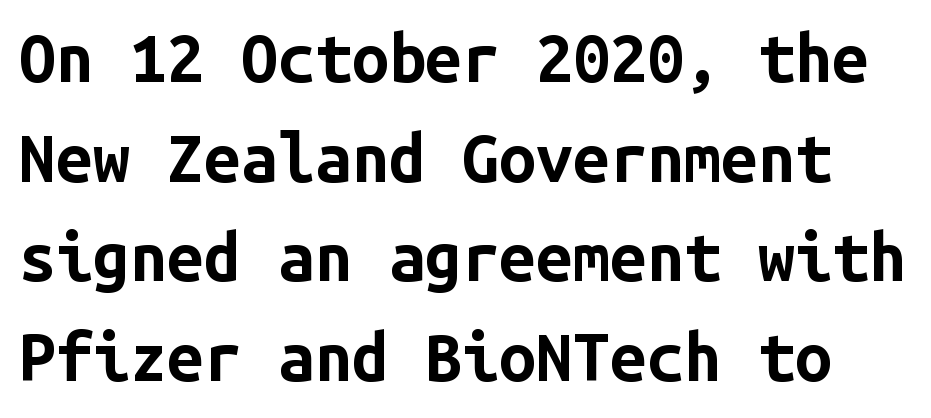
Caption: bold face, heavy strokes. Compared with typical paragraphs, the rows here are spaced about the same. Every stem runs plumb, perpendicular to the baseline. There is no visible air inserted between adjacent glyphs. The baseline area is clear. The characters display no serif detailing; their extremities are plain.
